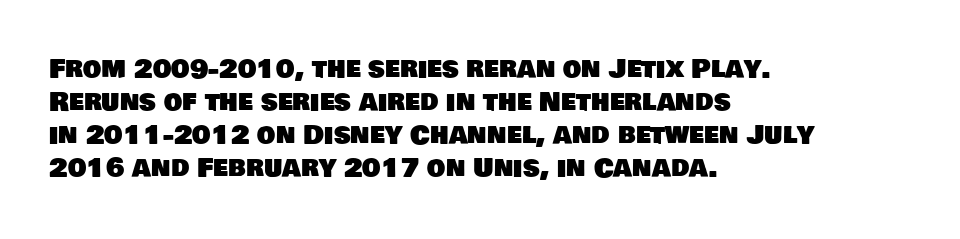
A student would call this left alignment; a typographer would say flush left, rag right. This block has exactly the height ordinary leading produces. The strip under each line holds only bare page. A typesetter would call this zero additional tracking.
